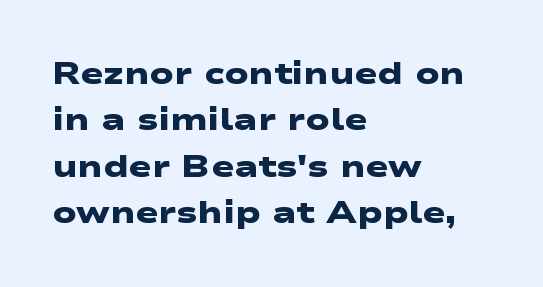
The rendering uses a bold face; every stroke is thick and dark. Decoration check: the copy has no underline. The glyphs in this specimen are sans serif. Here the glyphs are tracked normally, forming tight word shapes.
